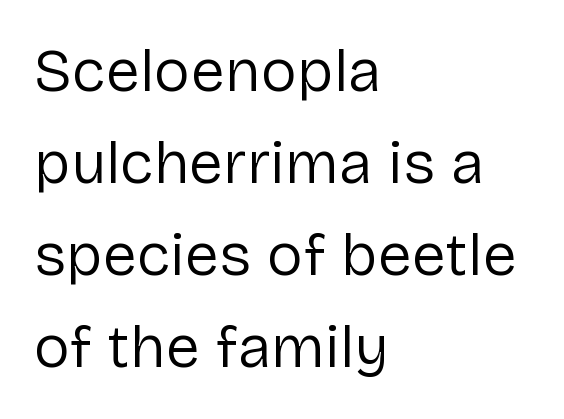
The image shows 61 px regular-weight sans-serif type, upright; set left-aligned, normal line spacing (1.51x), normal letter spacing, not underlined; low stroke contrast and a medium x-height.
